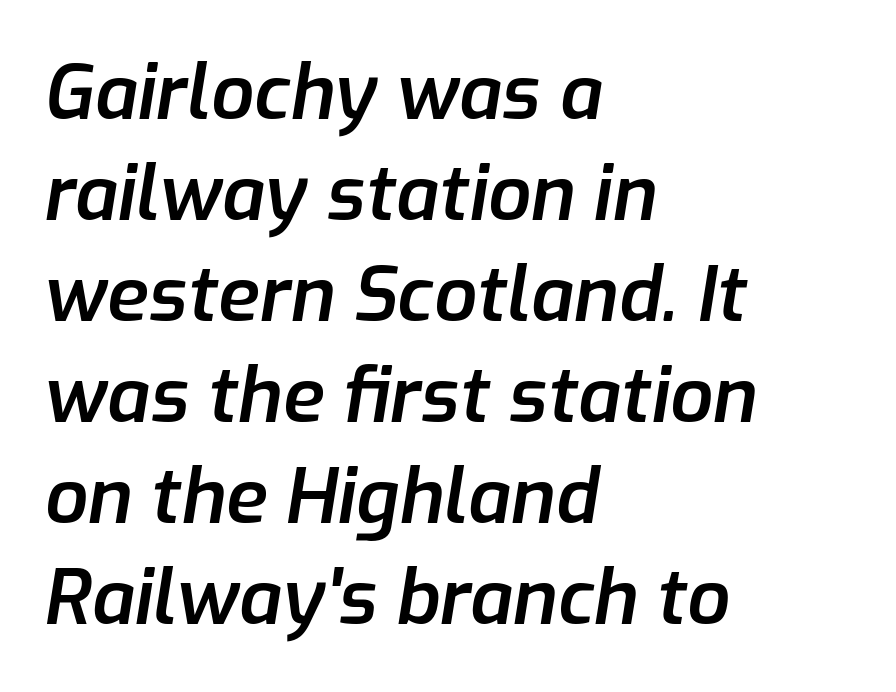
The image shows 76 px semibold type, italic (leaning right); set left-aligned, normal line spacing (1.33x), normal letter spacing, not underlined; low stroke contrast and a medium x-height.
